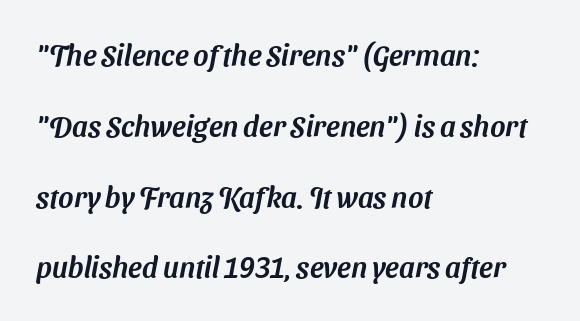
The image shows 29 px sans-serif type; set left-aligned, loose line spacing (2.44x), normal letter spacing, not underlined; medium stroke contrast and a medium x-height.
